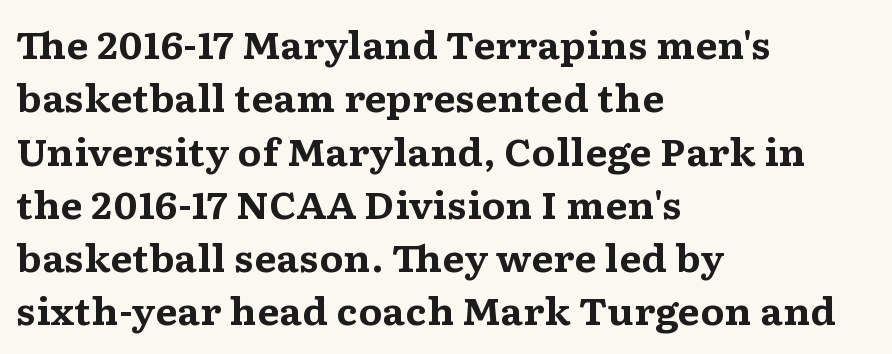
A dark, heavy texture on the line: the type is bold. What's the leading like? Ordinary, nothing unusual. Ordinary non-slanted type is in use. Small tapered or slab feet sit at the stroke ends, so this counts as serif. Line starts are locked; line ends wander.
